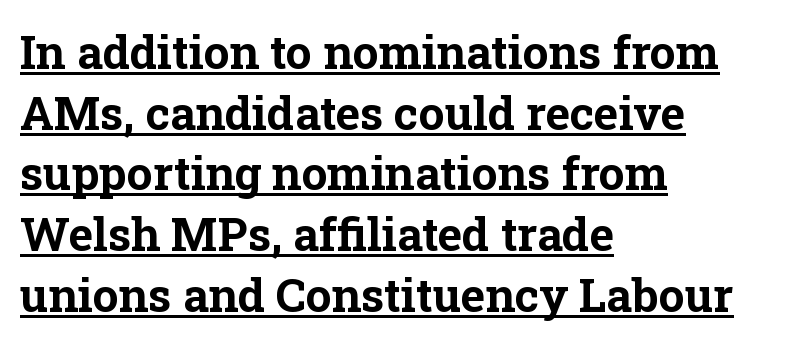
The image shows 46 px bold serif type, upright; set left-aligned, normal line spacing (1.32x), normal letter spacing, underlined; low stroke contrast and a medium x-height.
